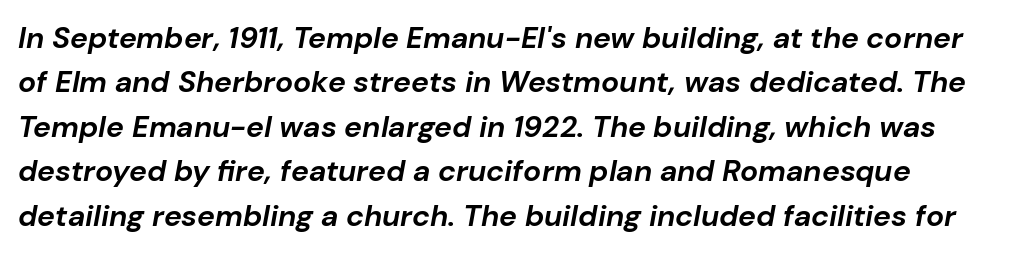
The image shows 30 px bold type, italic (leaning right); set normal line spacing (1.48x), normal letter spacing, not underlined; low stroke contrast and a medium x-height.
